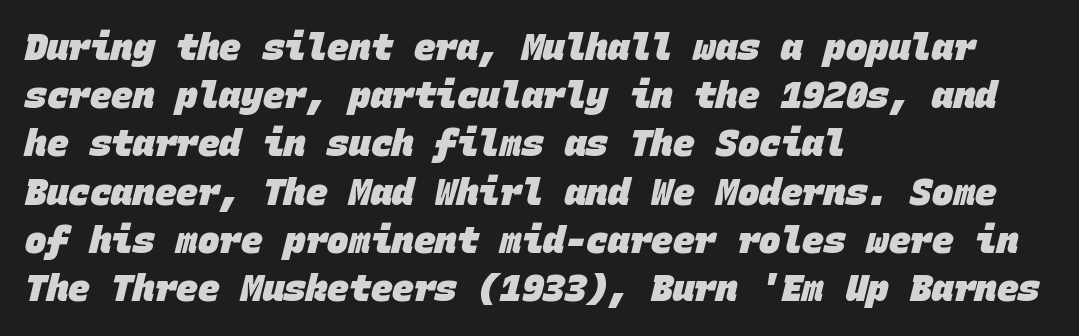
What weight is shown? A full bold with thick strokes. This sample uses plain, unmodified letter spacing. Letterform terminals end flat and unadorned throughout the passage. Letters rest on an invisible, unmarked baseline. Summary of vertical rhythm: regular, with standard interline spacing.
